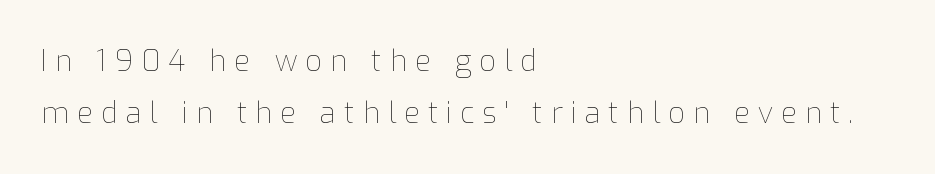
Q: Is the text bold? A: No.
Q: Is the text italic (slanted)? A: No, it is upright.
Q: Is the text underlined? A: No.
Q: How is the paragraph aligned? A: Left-aligned.
Q: Is the spacing between letters normal or unusually wide? A: Unusually wide.
Q: Width (condensed, normal, or wide)? A: Normal.
Q: Stroke contrast? A: Low.
Q: x-height? A: Medium.
Q: Monospaced? A: No.
